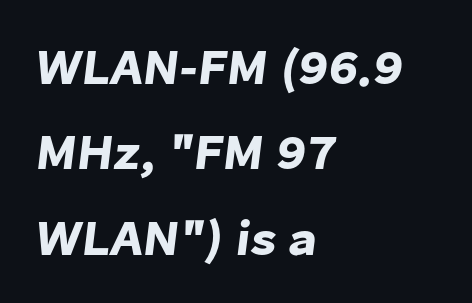
The image shows 50 px sans-serif type; set left-aligned, line spacing 1.71x, normal letter spacing, not underlined; low stroke contrast and a medium x-height.
